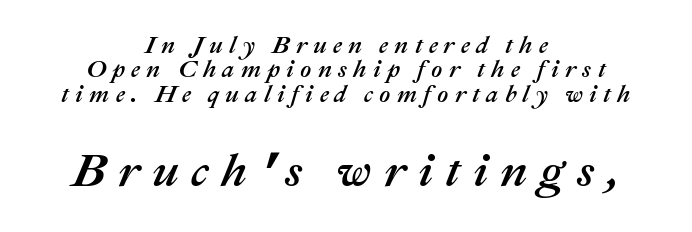
The image shows 47 px text type, italic (leaning right); set centered, tight line spacing (1.02x), unusually wide letter spacing (+0.26 em), not underlined; the second (bottom) block is 1.96x larger; medium stroke contrast and a medium x-height.
